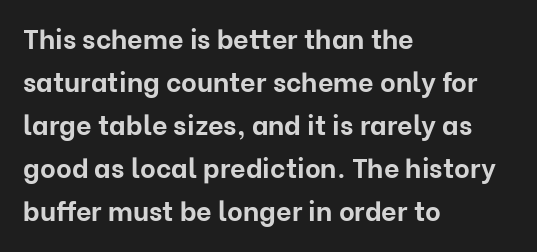
Q: Is the text bold? A: Yes.
Q: Is the text italic (slanted)? A: No, it is upright.
Q: Is the text underlined? A: No.
Q: How is the paragraph aligned? A: Left-aligned.
Q: Is the spacing between letters normal or unusually wide? A: Normal.
Q: Is the spacing between lines tight, normal or loose? A: Normal.
